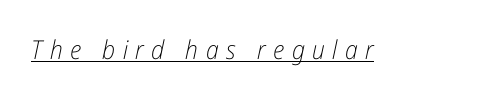
Q: Is the text bold? A: No.
Q: Is the text italic (slanted)? A: Yes, it leans right by about 12 degrees.
Q: Is the text underlined? A: Yes.
Q: Is the spacing between letters normal or unusually wide? A: Unusually wide.
